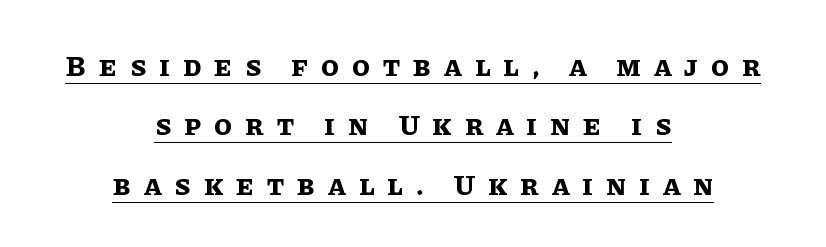
The image shows 29 px bold type, upright; set centered, loose line spacing (2.05x), unusually wide letter spacing (+0.45 em), underlined; low stroke contrast and a large x-height.
